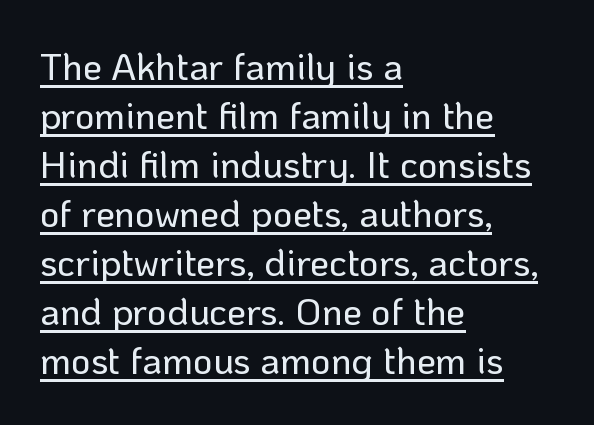
{"serif": "no", "italic": "no", "width": "normal", "stroke_contrast": "low", "x_height": "medium", "monospaced": "no", "underline": "yes", "align": "left", "line_spacing": "normal", "line_spacing_ratio": 1.29, "letter_spacing": "normal", "letter_spacing_em": 0.0, "glyph_px": 38}
